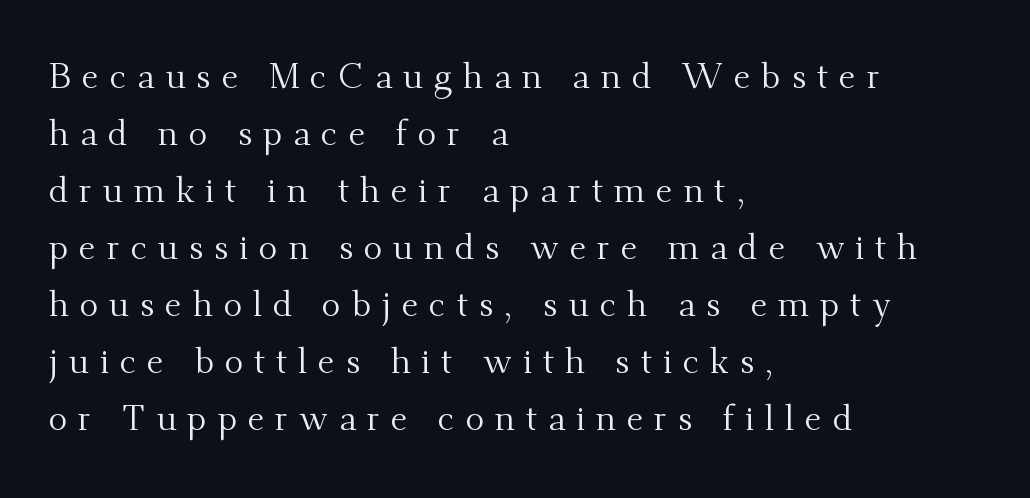
{"serif": "yes", "italic": "no", "bold": "no", "weight": "regular", "width": "normal", "stroke_contrast": "medium", "x_height": "small", "monospaced": "no", "underline": "no", "align": "left", "line_spacing": "normal", "line_spacing_ratio": 1.63, "letter_spacing": "wide", "letter_spacing_em": 0.31, "glyph_px": 35}
